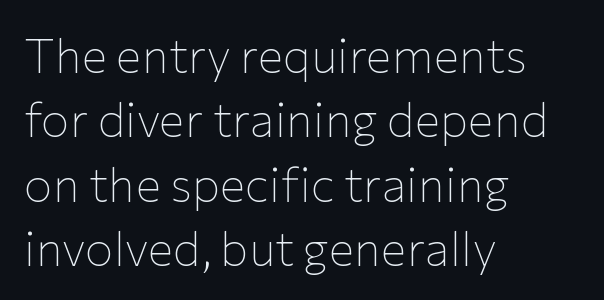
The image shows 48 px thin sans-serif type, upright; set left-aligned, normal line spacing (1.34x), normal letter spacing, not underlined; low stroke contrast and a medium x-height.
